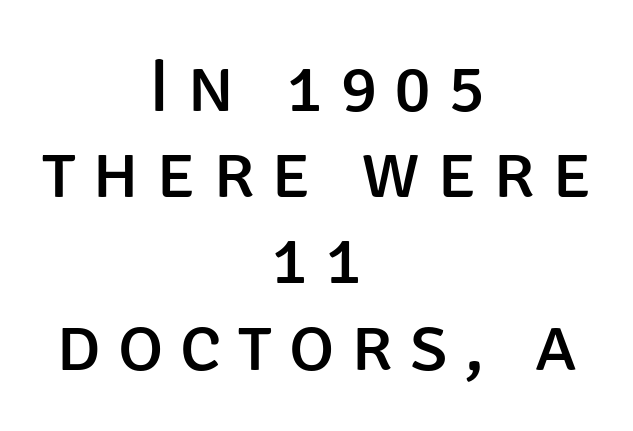
The image shows 77 px regular-weight sans-serif type, upright; set centered, tight line spacing (1.12x), unusually wide letter spacing (+0.22 em), not underlined; low stroke contrast and a large x-height.
